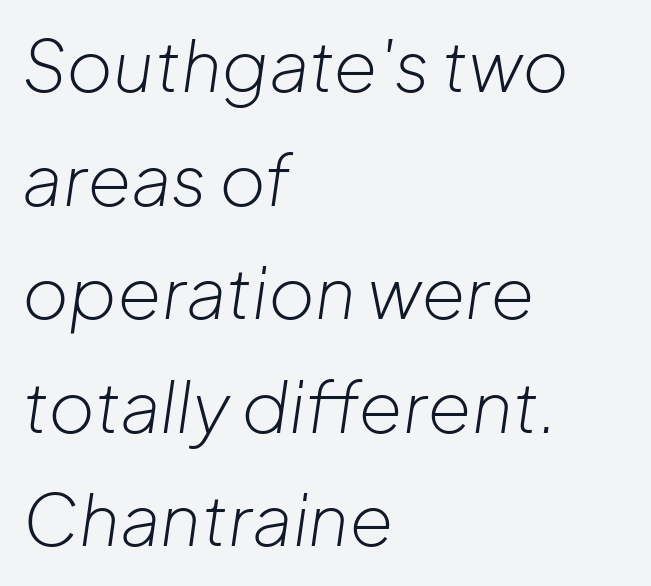
A light-to-regular cut is what we see here. Lines of text with bare space underneath. Letter spacing: default. You could not count columns in this text — the font is proportionally spaced. An italicized treatment has been applied to the whole sample. This rendering uses left alignment, leaving the right contour irregular.
